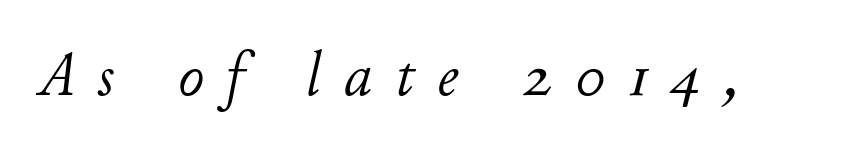
The font's italic variant was chosen for this text. Character widths vary here, with narrow letters taking less room than wide ones. Weight: in the light-to-regular range. Compared with typical body copy, the letter spacing here is much looser.
